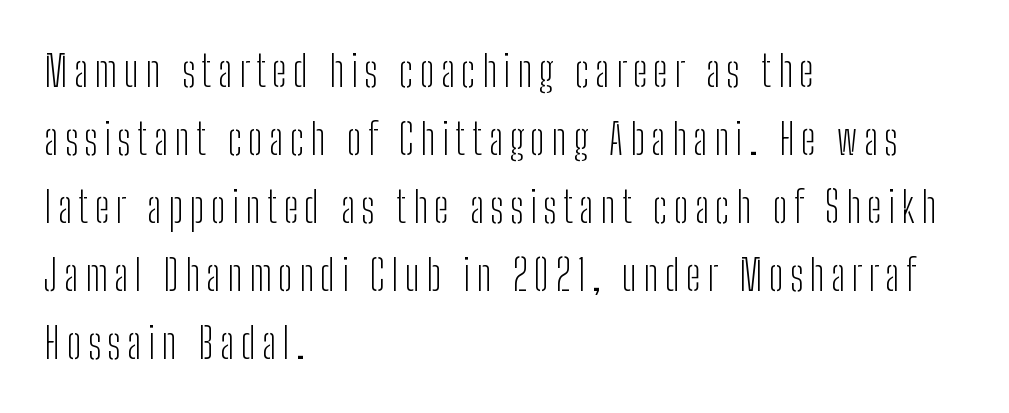
The zone under the glyphs is completely vacant. When letters stand straight like this, we call the style roman or upright. Looks like regular typesetting: each glyph gets only the width it needs. Whoever set this chose a conventional vertical rhythm. Heft: none added — not bold. Each letter's strokes conclude bluntly, with no projecting serifs.
